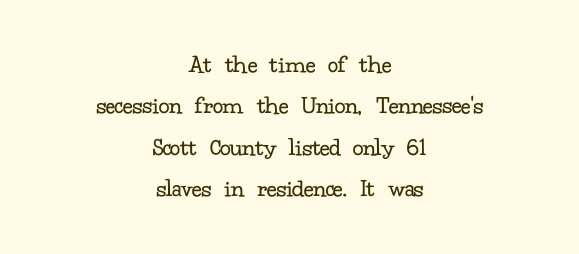
This rendering features lettering with no underline. Honestly, the row spacing looks completely unremarkable. These lines keep a tight, regular rhythm from letter to letter. The font sits on the lighter half of the weight spectrum, regular included. Caption: multi-line text, centered on the measure.
